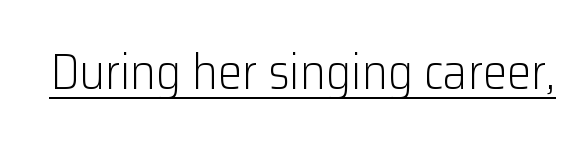
You could not count columns in this text — the font is proportionally spaced. No extra tracking has been applied to these lines. Unlike a traditional serif, this face leaves its strokes unadorned. Posture: straight, roman, zero tilt. Each stroke keeps to a modest, everyday thickness or less. This rendering features underlined lettering.
